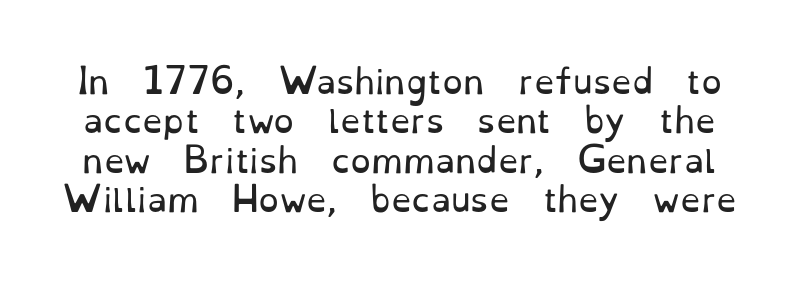
{"italic": "no", "bold": "no", "weight": "regular", "width": "normal", "stroke_contrast": "low", "x_height": "small", "monospaced": "no", "underline": "no", "line_spacing_ratio": 1.19, "letter_spacing": "normal", "letter_spacing_em": 0.0, "glyph_px": 33}
